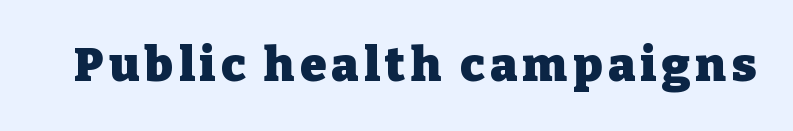
The image shows 47 px heavy serif type, upright; set not underlined; low stroke contrast and a medium x-height.
